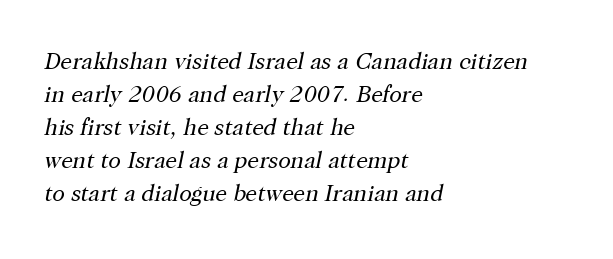
Students, observe: this is what conventionally led text looks like. These glyphs show unthickened strokes, regular width or finer. These lines were composed using italics. One-word summary of the alignment: left.
